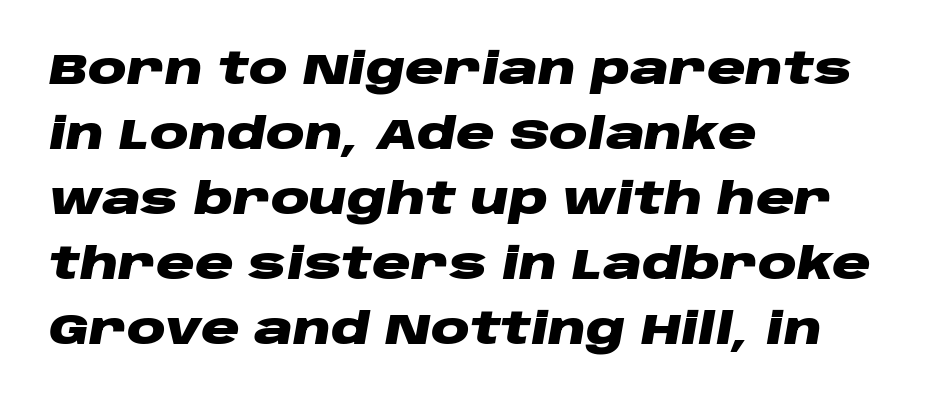
The image shows 43 px heavy, wide type, italic (leaning right); set left-aligned, normal line spacing (1.51x), normal letter spacing, not underlined; low stroke contrast and a large x-height.
